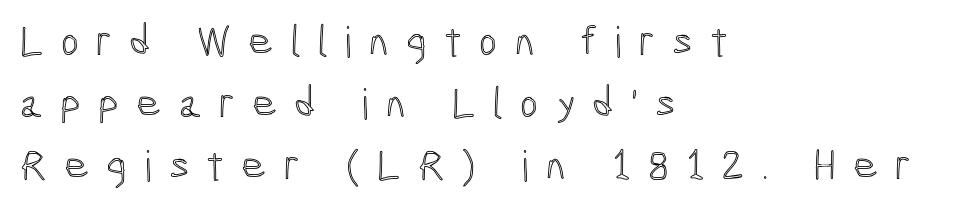
The image shows 43 px condensed type, upright; set left-aligned, normal line spacing (1.44x), unusually wide letter spacing (+0.4 em), not underlined; a medium x-height.
